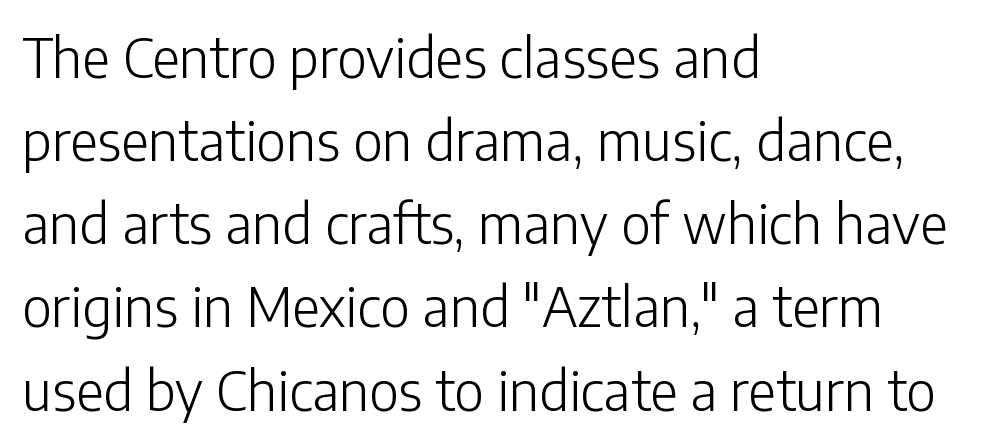
Q: Is the text bold? A: No.
Q: Is the text italic (slanted)? A: No, it is upright.
Q: Is the typeface a serif or a sans-serif typeface? A: Sans-serif.
Q: Is the text underlined? A: No.
Q: How is the paragraph aligned? A: Left-aligned.
Q: Is the spacing between letters normal or unusually wide? A: Normal.
Q: Is the spacing between lines tight, normal or loose? A: Normal.
Q: Width (condensed, normal, or wide)? A: Normal.
Q: Stroke contrast? A: Low.
Q: x-height? A: Medium.
Q: Monospaced? A: No.
